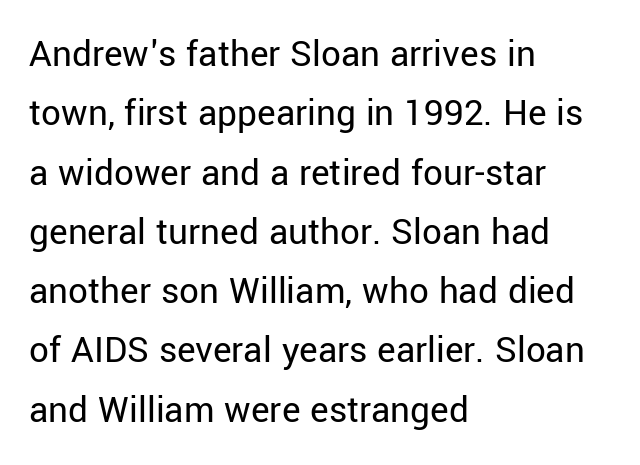
The image shows 39 px regular-weight sans-serif type, upright; set left-aligned, normal line spacing (1.52x), normal letter spacing, not underlined; low stroke contrast and a medium x-height.
